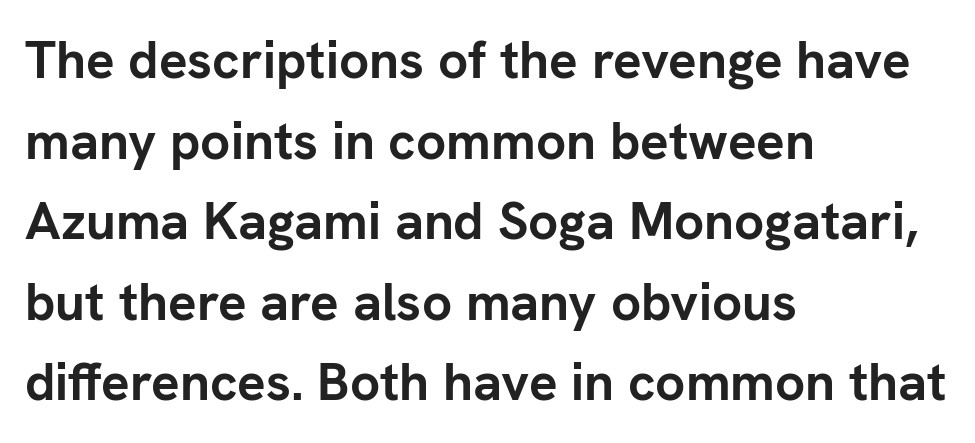
The image shows 53 px semibold sans-serif type, upright; set left-aligned, normal line spacing (1.52x), normal letter spacing, not underlined; low stroke contrast and a medium x-height.
